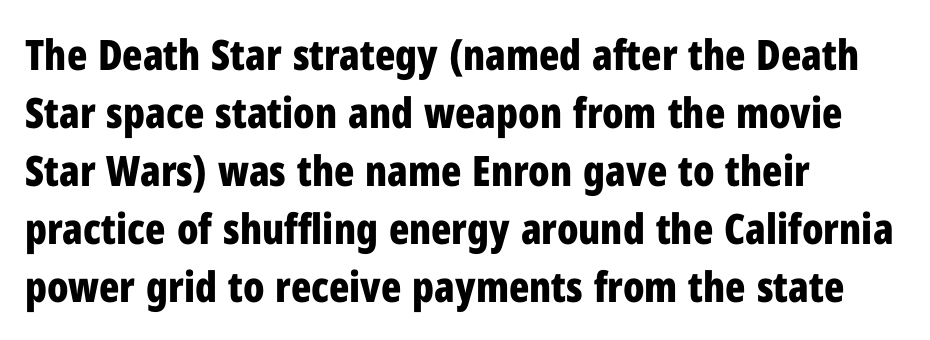
{"serif": "no", "italic": "no", "bold": "yes", "weight": "bold", "width": "condensed", "stroke_contrast": "low", "x_height": "medium", "monospaced": "no", "underline": "no", "align": "left", "line_spacing": "normal", "line_spacing_ratio": 1.38, "letter_spacing": "normal", "letter_spacing_em": 0.0, "glyph_px": 42}
